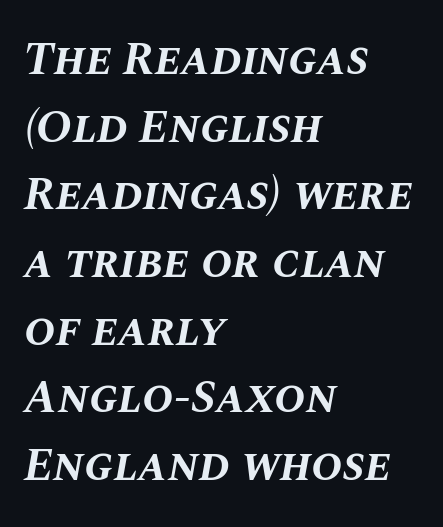
On the weight axis this lands at bold, roughly 700. Inter-character spacing is left at the font's built-in metrics. Unmarked baselines from the first word to the last. Does the copy run flush right? No — it runs flush left. Is the type slanted? Yes — the strokes lean at a clear angle. The lines sit at an ordinary, default distance from one another.
